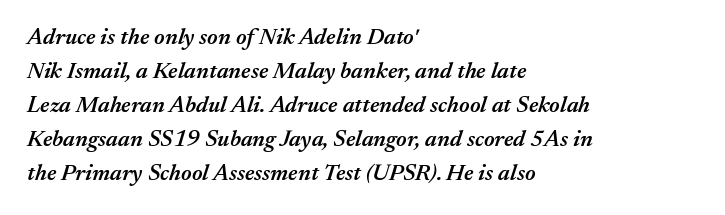
These lines stack with their left ends in a neat column. A somewhat darkened texture: the type is semibold rather than bold. There's an unmistakable incline to the writing here. The glyphs are unaccompanied by any horizontal stroke below them. This block has exactly the height ordinary leading produces.
